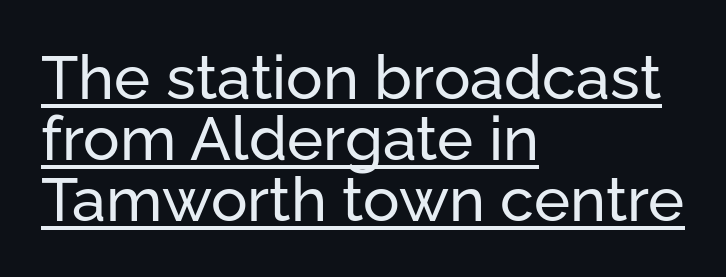
{"serif": "no", "italic": "no", "width": "normal", "stroke_contrast": "low", "x_height": "medium", "monospaced": "no", "underline": "yes", "align": "left", "line_spacing": "tight", "line_spacing_ratio": 1.0, "letter_spacing": "normal", "letter_spacing_em": 0.0, "glyph_px": 61}
